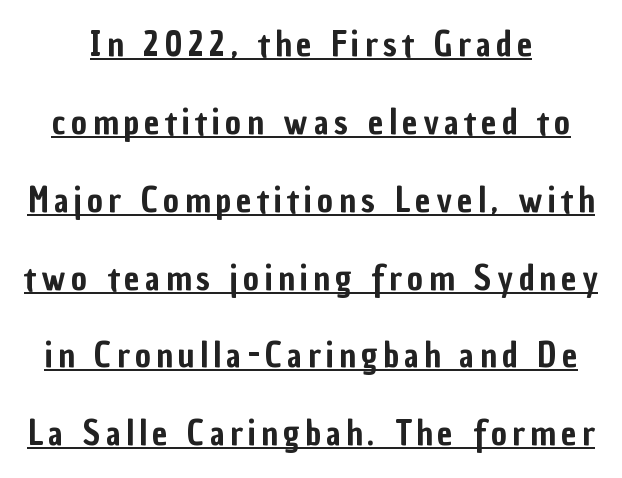
Q: Is the text italic (slanted)? A: No, it is upright.
Q: Is the typeface a serif or a sans-serif typeface? A: Sans-serif.
Q: Is the text underlined? A: Yes.
Q: Is the spacing between lines tight, normal or loose? A: Loose.
Q: Width (condensed, normal, or wide)? A: Condensed.
Q: Stroke contrast? A: Low.
Q: x-height? A: Medium.
Q: Monospaced? A: No.
